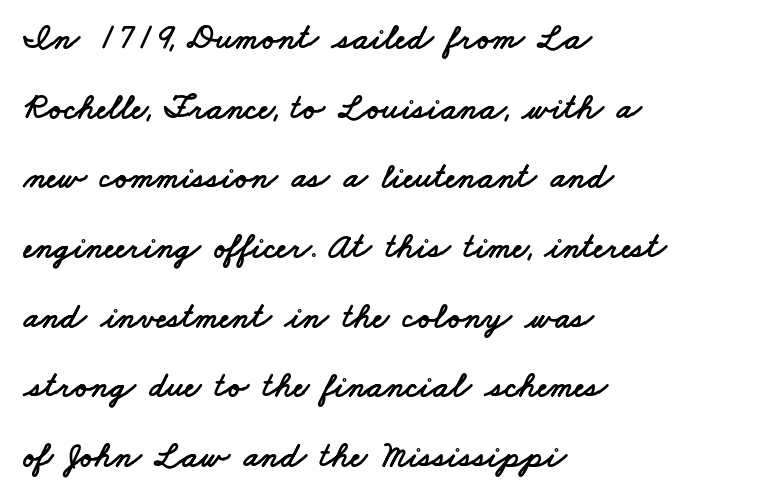
Q: Is the typeface a serif or a sans-serif typeface? A: Sans-serif.
Q: Is the text underlined? A: No.
Q: How is the paragraph aligned? A: Left-aligned.
Q: Is the spacing between letters normal or unusually wide? A: Normal.
Q: Is the spacing between lines tight, normal or loose? A: Loose.
Q: Width (condensed, normal, or wide)? A: Wide.
Q: Stroke contrast? A: Low.
Q: x-height? A: Small.
Q: Monospaced? A: No.
